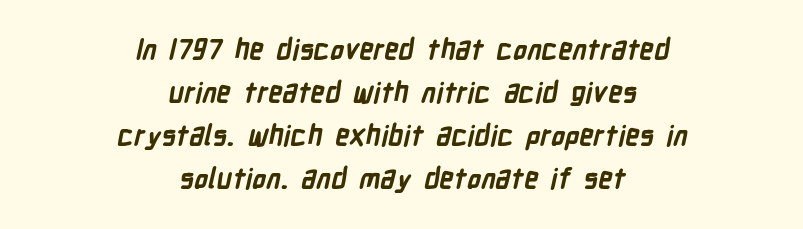
Q: Is the text bold? A: Yes.
Q: Is the typeface a serif or a sans-serif typeface? A: Sans-serif.
Q: Is the text underlined? A: No.
Q: How is the paragraph aligned? A: Centered.
Q: Is the spacing between letters normal or unusually wide? A: Normal.
Q: Is the spacing between lines tight, normal or loose? A: Normal.
Q: Width (condensed, normal, or wide)? A: Condensed.
Q: Stroke contrast? A: Low.
Q: x-height? A: Medium.
Q: Monospaced? A: No.
